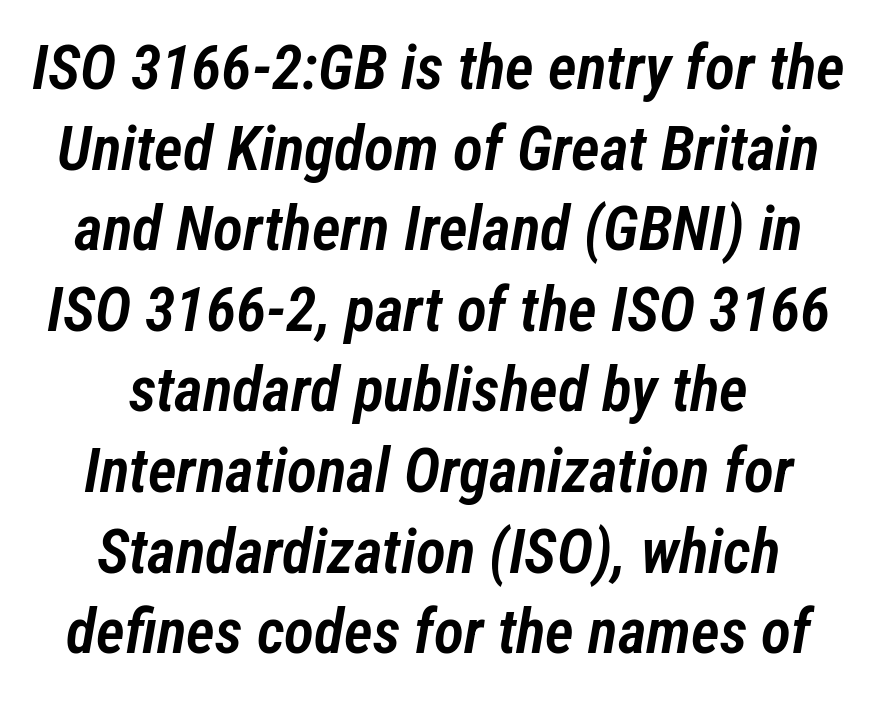
{"italic": "yes", "lean": "right", "slant_degrees": 12, "bold": "semi", "weight": "semibold", "width": "condensed", "stroke_contrast": "low", "x_height": "medium", "monospaced": "no", "underline": "no", "align": "center", "line_spacing": "normal", "line_spacing_ratio": 1.3, "letter_spacing": "normal", "letter_spacing_em": 0.0, "glyph_px": 62}
